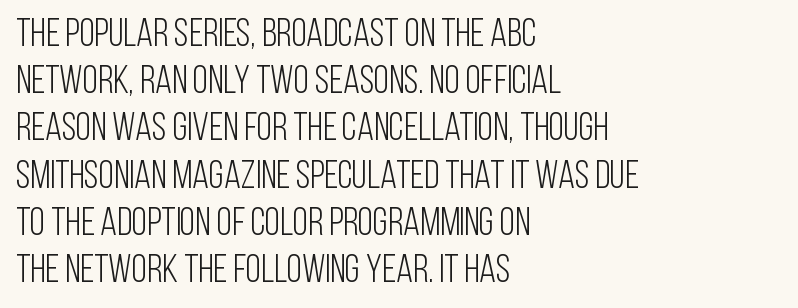
The image shows 39 px light, condensed sans-serif type, upright; set left-aligned, line spacing 1.21x, normal letter spacing, not underlined; low stroke contrast and a large x-height.
